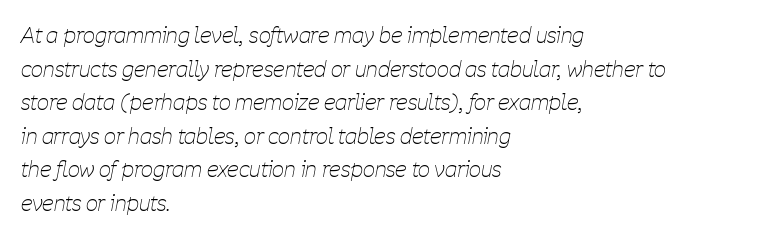
Emphasis-style slanted type is in use. The horizontal fit of the characters is conventional and even. The gap between lines stays unmarked. Stem width sits at or under what a default text font uses. Leading: standard. The passage is arranged the way most books set body copy — flush left.
